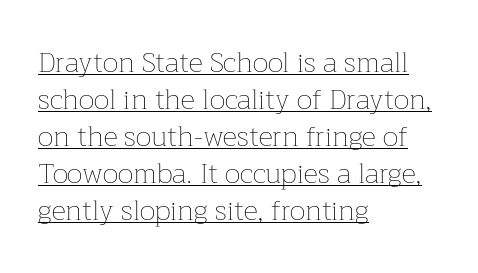
Compared with a centered layout, this one pins lines to the left instead. Designer's note — italics off, roman on. There is no visible air inserted between adjacent glyphs. Normally led — the rows are evenly, conventionally spaced.
